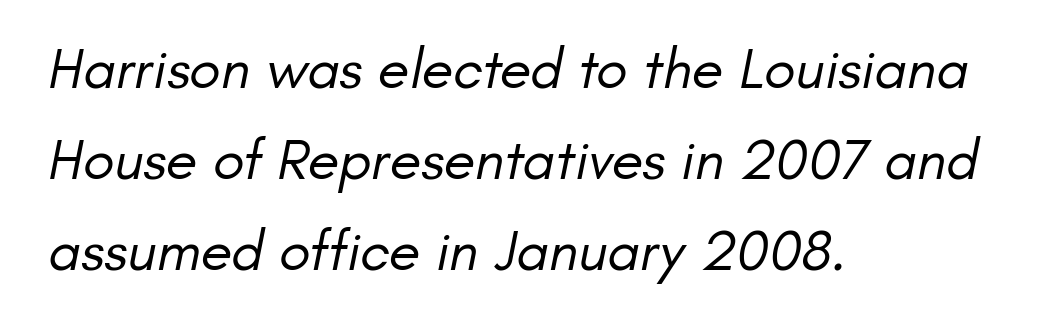
The image shows 58 px regular-weight sans-serif type; set left-aligned, normal line spacing (1.57x), normal letter spacing, not underlined; low stroke contrast and a small x-height.
